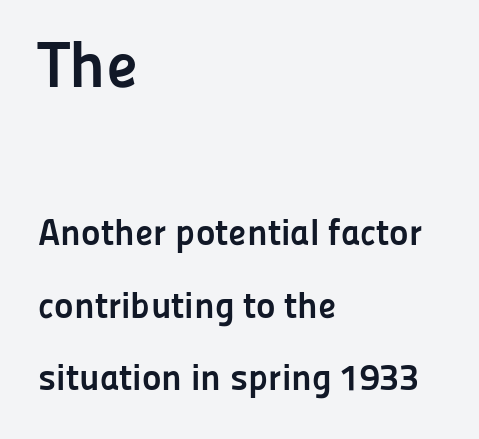
{"serif": "no", "italic": "no", "bold": "yes", "weight": "semibold", "width": "normal", "stroke_contrast": "low", "x_height": "medium", "monospaced": "no", "underline": "no", "align": "left", "line_spacing": "loose", "line_spacing_ratio": 1.96, "letter_spacing": "normal", "letter_spacing_em": 0.0, "larger_block": "first", "size_ratio": 1.76, "glyph_px": 65}
